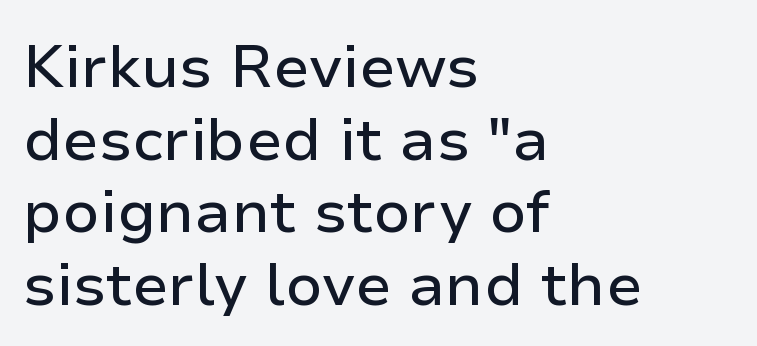
The foot of each line stays bare and open. Do the characters align in a grid? No, the font is proportional. The font's upright variant was chosen for this text. There is no visible air inserted between adjacent glyphs. The paragraph has a hard left edge and a soft right edge.
